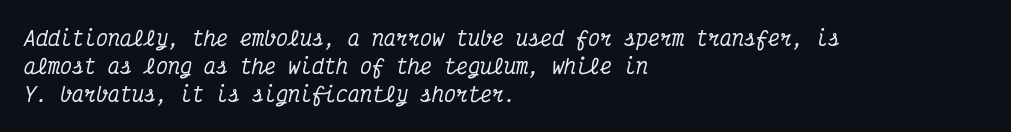
The image shows 20 px text type, italic (leaning right); set left-aligned, normal line spacing (1.41x), normal letter spacing, not underlined.
